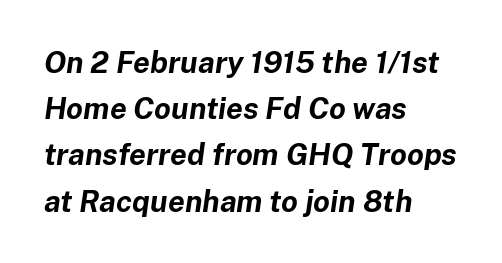
Each new line begins a customary step beneath the previous one. The letters are slanted; this is an italic face. A typesetter would call this proportional, since set widths differ per character. The type is set solid horizontally, with unmodified tracking.
